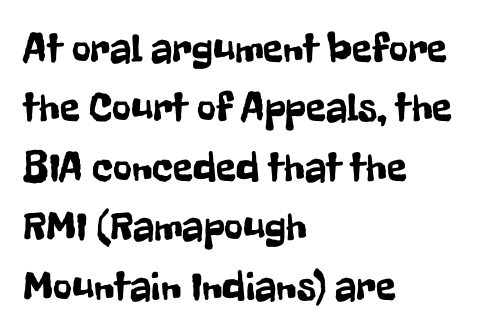
If you drew a ruler down the left edge, every line would touch it. Posture: straight, roman, zero tilt. Baseline-to-baseline distance is the conventional proportion of letter height. The characters display no serif detailing; their extremities are plain. The letters advance in unequal steps, a hallmark of proportional type. A bare baseline throughout the passage.
